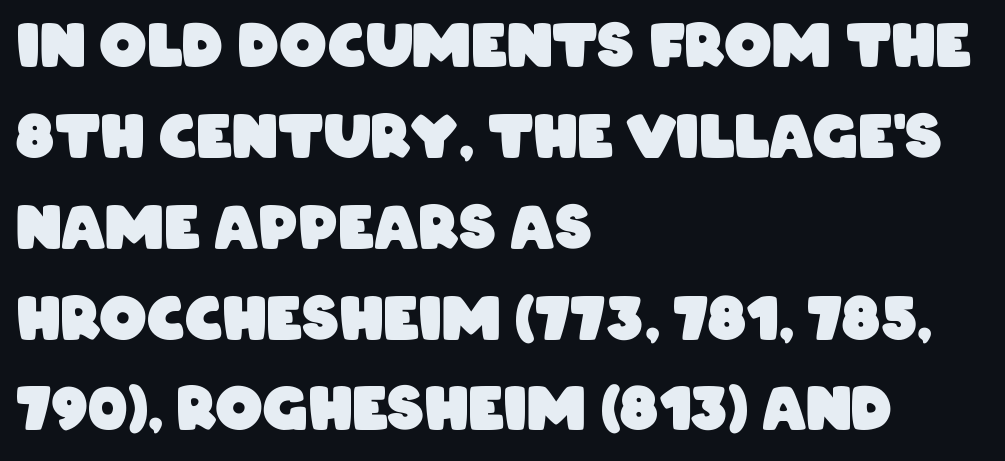
{"serif": "no", "bold": "yes", "weight": "heavy", "width": "condensed", "stroke_contrast": "low", "x_height": "large", "monospaced": "no", "underline": "no", "align": "left", "line_spacing": "normal", "line_spacing_ratio": 1.54, "letter_spacing": "normal", "letter_spacing_em": 0.0, "glyph_px": 59}
